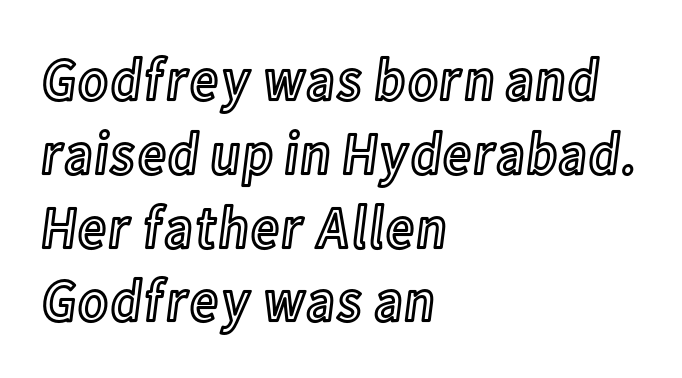
Q: Is the text italic (slanted)? A: Yes.
Q: Is the text underlined? A: No.
Q: How is the paragraph aligned? A: Left-aligned.
Q: Is the spacing between letters normal or unusually wide? A: Normal.
Q: Width (condensed, normal, or wide)? A: Condensed.
Q: x-height? A: Medium.
Q: Monospaced? A: No.
